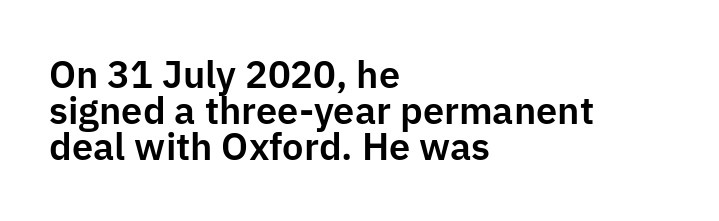
The image shows 38 px sans-serif type, upright; set left-aligned, tight line spacing (0.95x), normal letter spacing, not underlined; low stroke contrast and a medium x-height.
